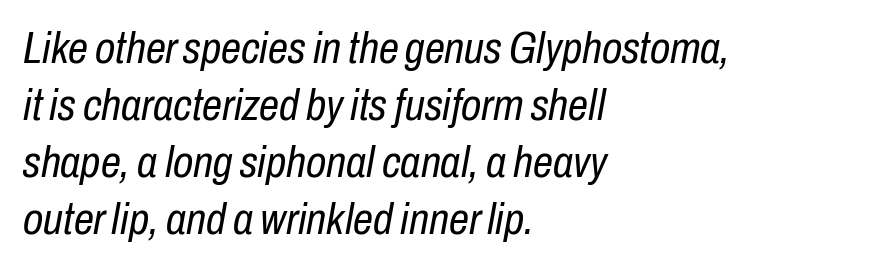
Q: Is the text bold? A: No.
Q: Is the text italic (slanted)? A: Yes, it leans right by about 10 degrees.
Q: Is the text underlined? A: No.
Q: How is the paragraph aligned? A: Left-aligned.
Q: Is the spacing between letters normal or unusually wide? A: Normal.
Q: Is the spacing between lines tight, normal or loose? A: Normal.
Q: Width (condensed, normal, or wide)? A: Condensed.
Q: Stroke contrast? A: Low.
Q: x-height? A: Medium.
Q: Monospaced? A: No.
